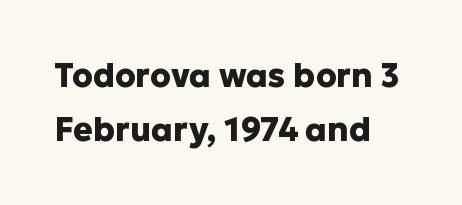
The image shows 33 px heavy sans-serif type, upright; set left-aligned, normal line spacing (1.63x), normal letter spacing, not underlined; low stroke contrast and a medium x-height.
